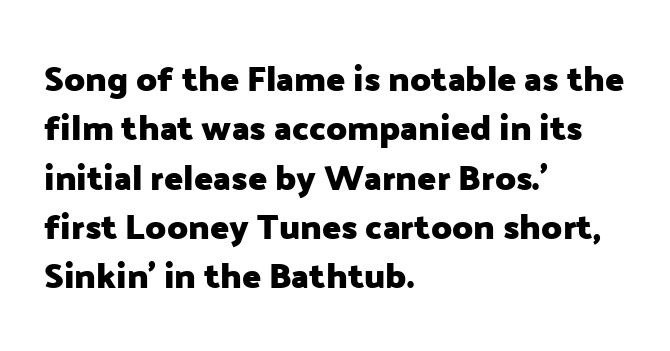
{"serif": "no", "italic": "no", "bold": "yes", "weight": "heavy", "width": "normal", "stroke_contrast": "low", "x_height": "medium", "monospaced": "no", "underline": "no", "align": "left", "line_spacing": "normal", "line_spacing_ratio": 1.41, "letter_spacing": "normal", "letter_spacing_em": 0.0, "glyph_px": 35}
